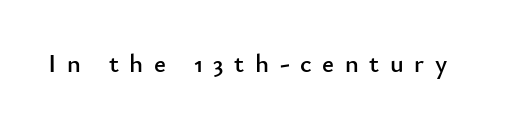
{"italic": "no", "underline": "no", "letter_spacing": "wide", "letter_spacing_em": 0.41, "glyph_px": 26}
